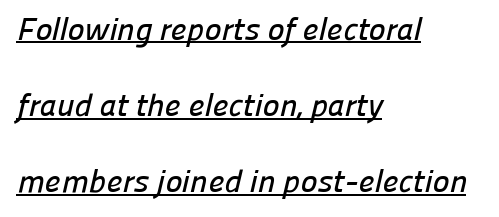
The image shows 32 px sans-serif type; set left-aligned, loose line spacing (2.38x), normal letter spacing, underlined; low stroke contrast and a medium x-height.
